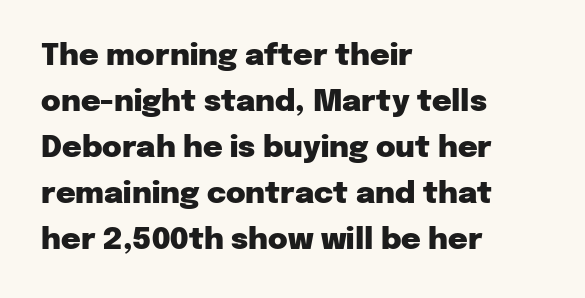
Q: Is the text bold? A: Yes.
Q: Is the text italic (slanted)? A: No, it is upright.
Q: Is the typeface a serif or a sans-serif typeface? A: Sans-serif.
Q: Is the text underlined? A: No.
Q: How is the paragraph aligned? A: Left-aligned.
Q: Is the spacing between letters normal or unusually wide? A: Normal.
Q: Is the spacing between lines tight, normal or loose? A: Normal.
Q: Width (condensed, normal, or wide)? A: Normal.
Q: Stroke contrast? A: Low.
Q: x-height? A: Medium.
Q: Monospaced? A: No.
